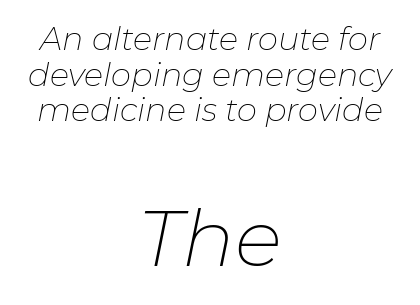
{"italic": "yes", "lean": "right", "slant_degrees": 11, "bold": "no", "weight": "thin", "width": "normal", "stroke_contrast": "low", "x_height": "medium", "monospaced": "no", "underline": "no", "align": "center", "line_spacing": "tight", "line_spacing_ratio": 1.11, "letter_spacing": "normal", "letter_spacing_em": 0.0, "larger_block": "second", "size_ratio": 2.47, "glyph_px": 79}
